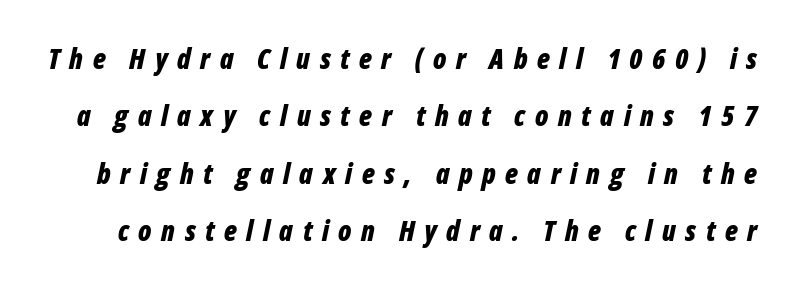
The typography opts for an oblique posture over an upright one. The letterforms stand isolated, each surrounded by extra space. These lines are rendered in a variable-pitch font. Vertical spacing — loose.
